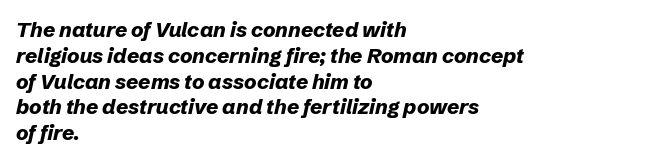
Q: Is the text bold? A: Yes.
Q: Is the text italic (slanted)? A: Yes, it leans right by about 12 degrees.
Q: Is the text underlined? A: No.
Q: How is the paragraph aligned? A: Left-aligned.
Q: Is the spacing between letters normal or unusually wide? A: Normal.
